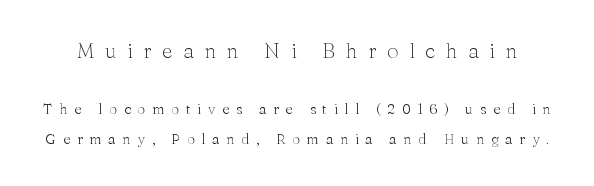
A typesetter would mark this as roman, not italic. Is the type heavy? It reads as light-to-regular instead. The rendering uses a large line-height, opening up the rows. There is plenty of visible air inserted between adjacent glyphs. The more generous point size was reserved for the upper chunk. The area under the type is left untouched.
